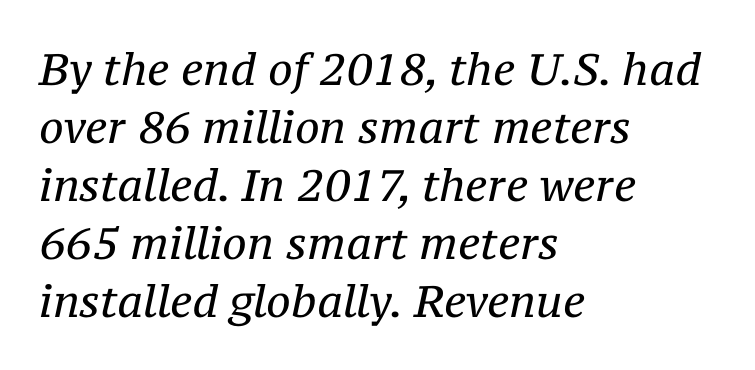
This block has exactly the height ordinary leading produces. Each letter's strokes conclude with small projecting serifs. The strokes are not fattened; the text isn't bold. A typesetter would call this proportional, since set widths differ per character.
